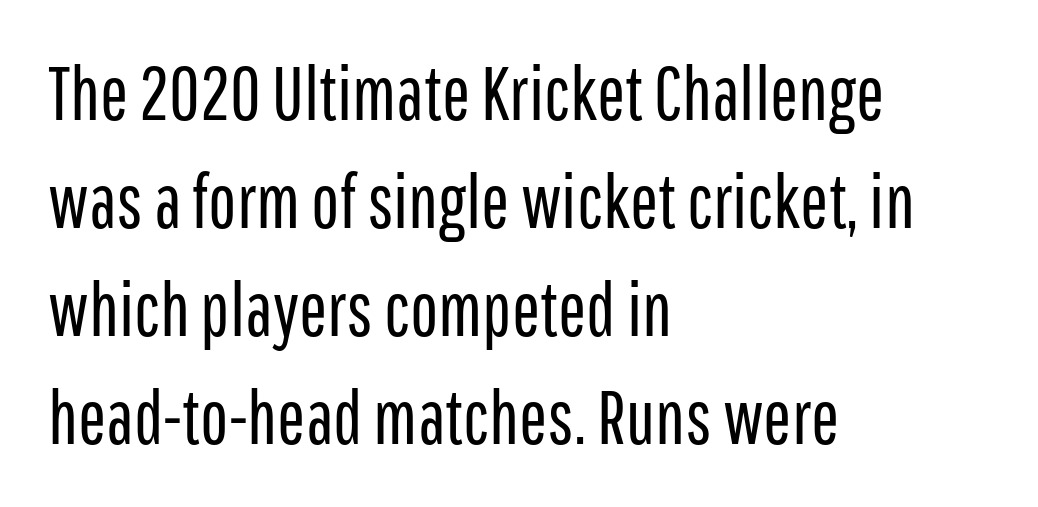
The image shows 75 px regular-weight, condensed sans-serif type, upright; set left-aligned, normal line spacing (1.44x), normal letter spacing, not underlined; low stroke contrast and a medium x-height.
